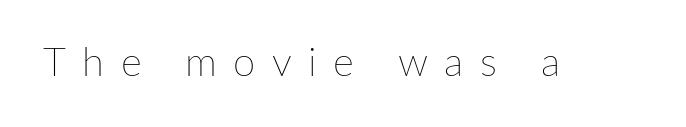
Weight: not bold — regular or lighter. Students, note that the glyphs here are deliberately spaced far apart. The specimen omits any rule beneath the text block's lines. This sample has the flowing, uneven cadence of proportional lettering.
